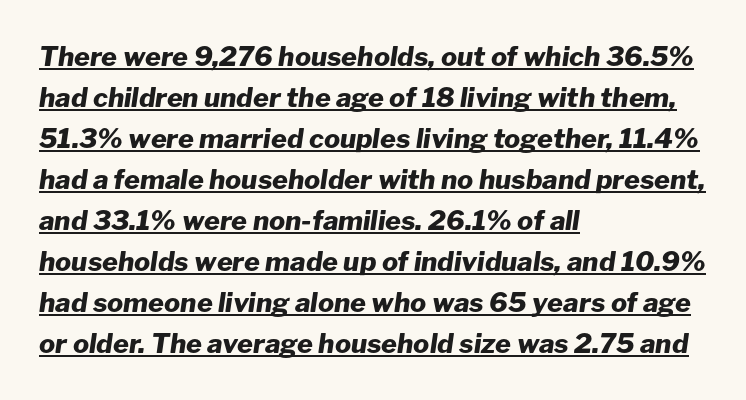
The image shows 27 px bold type, italic (leaning right); set left-aligned, normal line spacing (1.52x), normal letter spacing, underlined.
